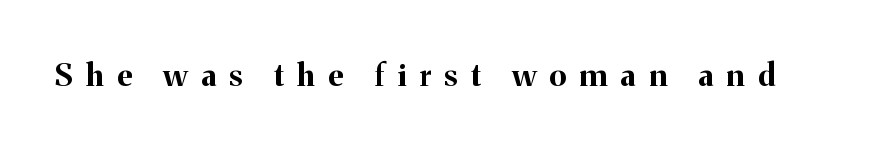
The image shows 31 px bold serif type, upright; set unusually wide letter spacing (+0.43 em), not underlined; medium stroke contrast and a medium x-height.
